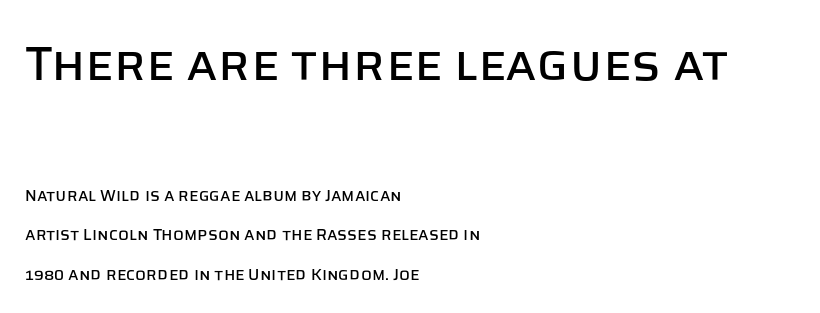
Here the designer chose a conventional face with non-uniform glyph widths. Teacher's note: observe the even left margin — that is flush-left alignment. Stroke terminals: plain, sans-serif. Spacing between characters is what you'd get straight out of the box. The type sits square on the baseline with zero lean. A bare baseline throughout the passage.
